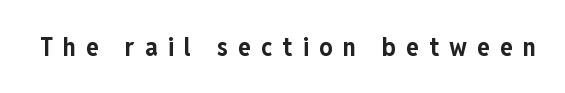
Characters remain perfectly vertical along every line. Type without underlining. The tracking jumps out immediately: characters are airy and widely separated. Emphasis by weight is at full strength: bold.
